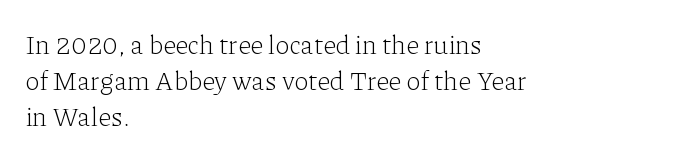
{"italic": "no", "bold": "no", "underline": "no", "align": "left", "line_spacing": "normal", "line_spacing_ratio": 1.39, "letter_spacing": "normal", "letter_spacing_em": 0.0, "glyph_px": 26}
